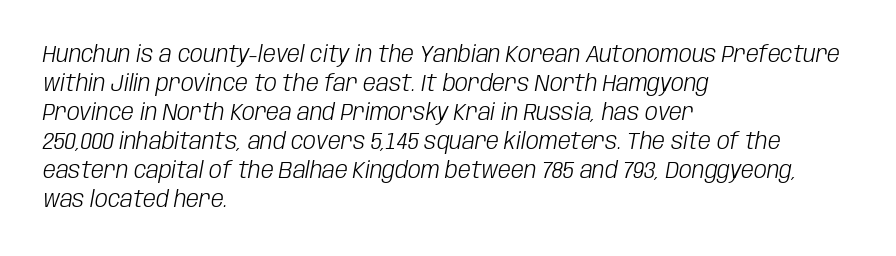
Q: Is the text bold? A: No.
Q: Is the text italic (slanted)? A: Yes, it leans right by about 10 degrees.
Q: Is the text underlined? A: No.
Q: How is the paragraph aligned? A: Left-aligned.
Q: Is the spacing between letters normal or unusually wide? A: Normal.
Q: Is the spacing between lines tight, normal or loose? A: Normal.
